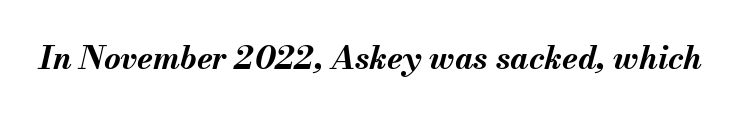
{"italic": "yes", "lean": "right", "slant_degrees": 13, "bold": "yes", "weight": "bold", "width": "normal", "stroke_contrast": "medium", "x_height": "small", "monospaced": "no", "underline": "no", "letter_spacing": "normal", "letter_spacing_em": 0.0, "glyph_px": 32}
